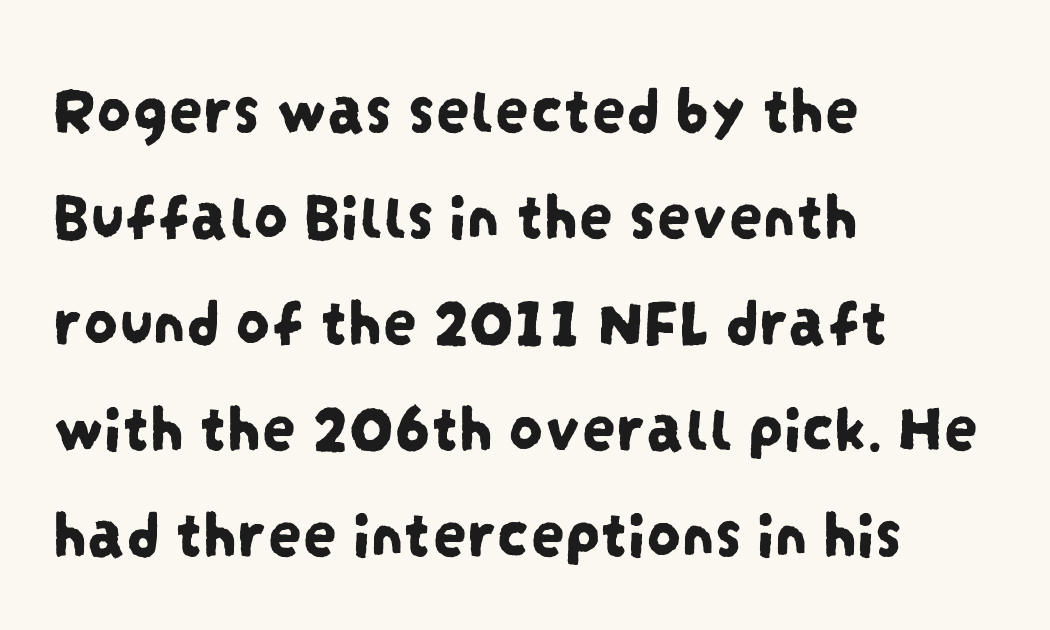
The image shows 68 px condensed sans-serif type; set left-aligned, normal line spacing (1.56x), normal letter spacing, not underlined; low stroke contrast and a large x-height.
